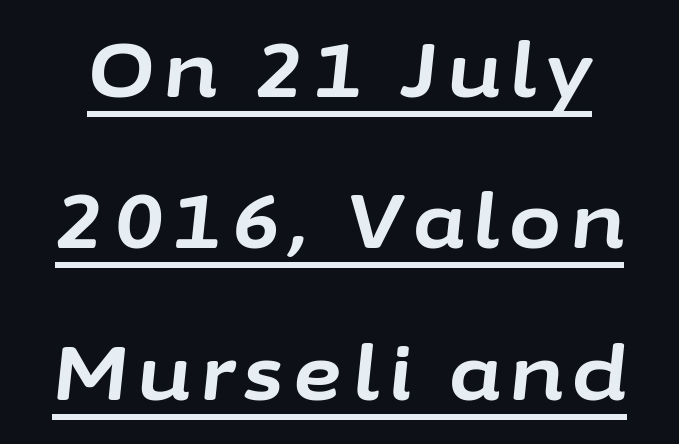
Students, observe: this is what heavily led, spacious text looks like. Check the space under the baseline: a stroke is drawn there. As a designer I'd log this as weight 700, bold. Here the designer chose a conventional face with non-uniform glyph widths. Italic: yes, the glyphs are oblique.
